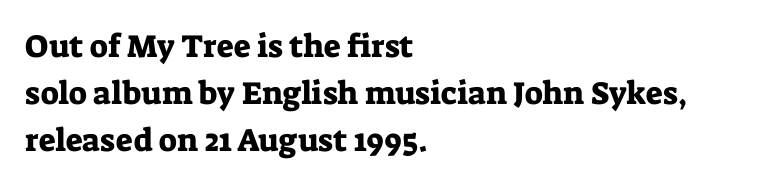
The image shows 32 px serif type, upright; set left-aligned, normal line spacing (1.47x), normal letter spacing, not underlined; low stroke contrast and a medium x-height.
